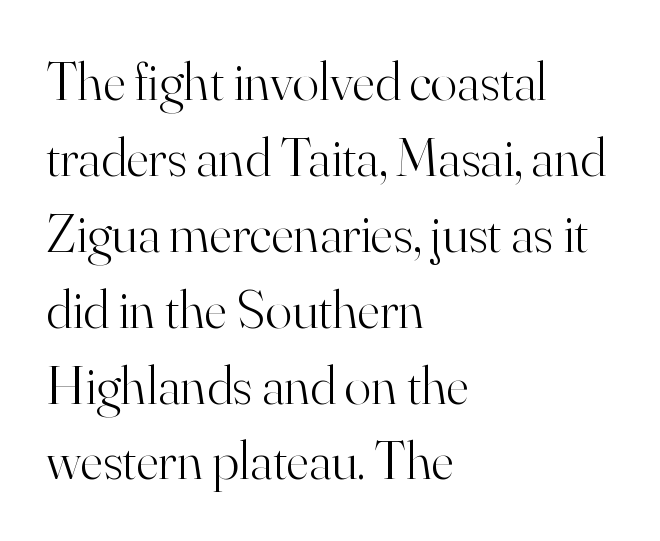
Q: Is the text bold? A: No.
Q: Is the text italic (slanted)? A: No, it is upright.
Q: Is the typeface a serif or a sans-serif typeface? A: Serif.
Q: Is the text underlined? A: No.
Q: How is the paragraph aligned? A: Left-aligned.
Q: Is the spacing between letters normal or unusually wide? A: Normal.
Q: Is the spacing between lines tight, normal or loose? A: Normal.
Q: Width (condensed, normal, or wide)? A: Normal.
Q: Stroke contrast? A: High.
Q: x-height? A: Small.
Q: Monospaced? A: No.
